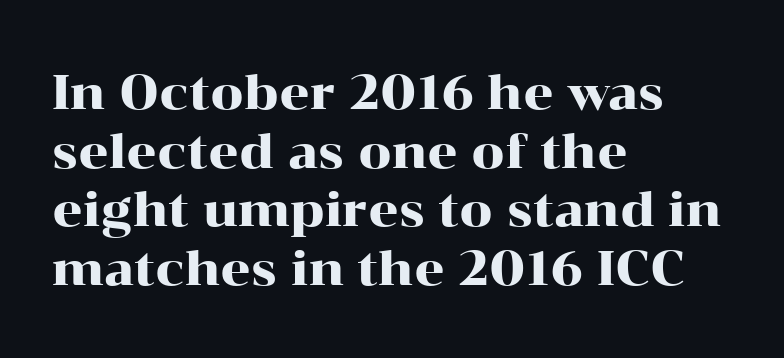
The image shows 47 px wide serif type, upright; set left-aligned, normal line spacing (1.25x), normal letter spacing, not underlined; high stroke contrast and a medium x-height.
